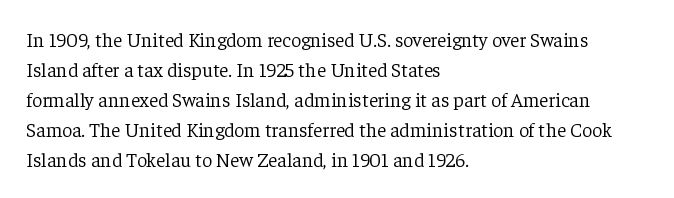
The face looks like a standard text weight, possibly lighter. A normal amount of white space separates one row of letters from the next. Line beginnings align vertically; line endings do not. The horizontal fit of the characters is conventional and even. The passage shown is not underscored anywhere.
